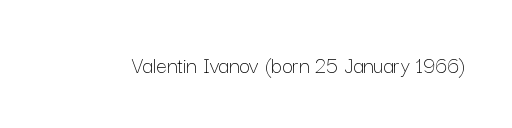
The image shows 24 px text type, upright; set normal letter spacing, not underlined.
